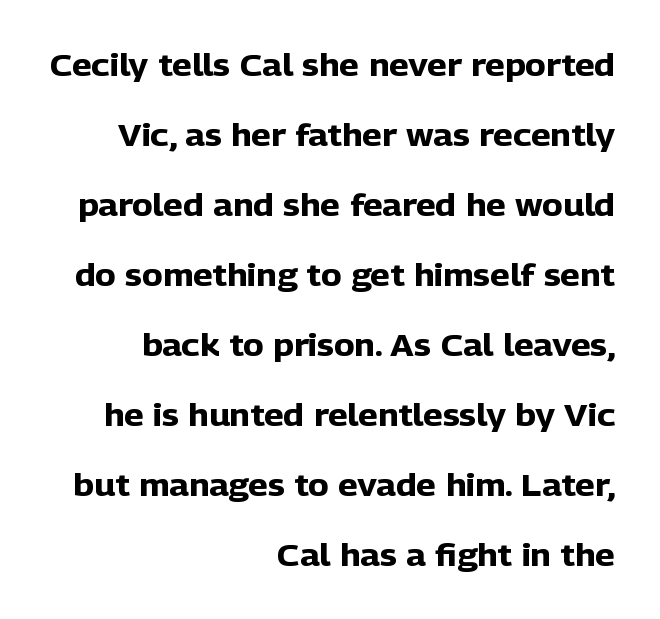
{"serif": "no", "italic": "no", "bold": "yes", "weight": "heavy", "width": "normal", "stroke_contrast": "low", "x_height": "medium", "monospaced": "no", "underline": "no", "align": "right", "line_spacing": "loose", "line_spacing_ratio": 2.26, "letter_spacing": "normal", "letter_spacing_em": 0.0, "glyph_px": 31}
